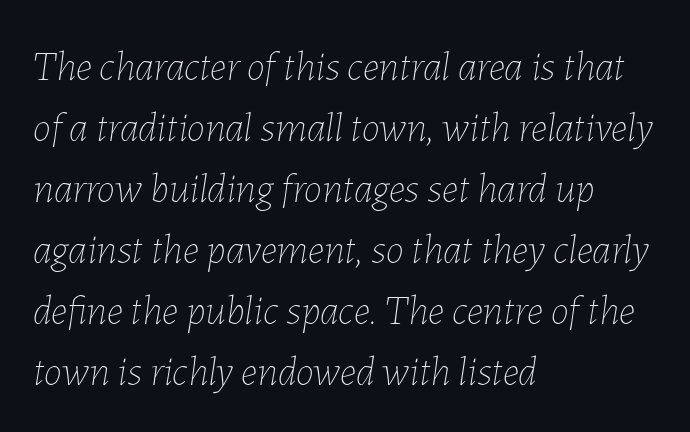
Q: Is the text bold? A: No.
Q: Is the text italic (slanted)? A: Yes, it leans right by about 7 degrees.
Q: Is the text underlined? A: No.
Q: How is the paragraph aligned? A: Left-aligned.
Q: Is the spacing between letters normal or unusually wide? A: Normal.
Q: Is the spacing between lines tight, normal or loose? A: Normal.
Q: Width (condensed, normal, or wide)? A: Normal.
Q: Stroke contrast? A: Low.
Q: x-height? A: Medium.
Q: Monospaced? A: No.
